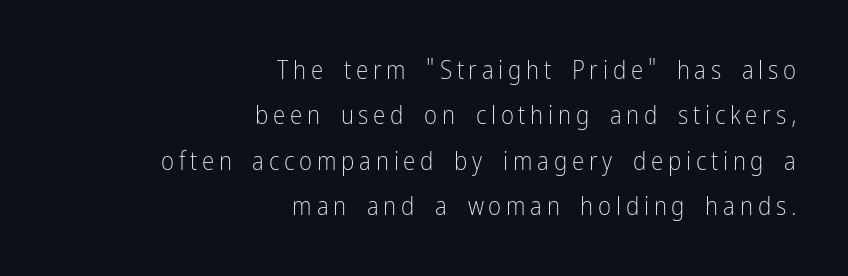
{"italic": "no", "bold": "no", "underline": "no", "align": "right", "line_spacing_ratio": 1.82, "glyph_px": 25}
